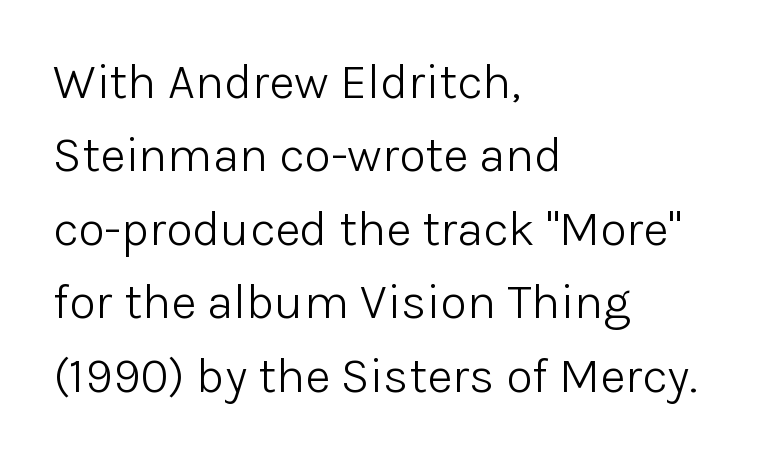
The image shows 49 px light sans-serif type, upright; set left-aligned, normal line spacing (1.5x), normal letter spacing, not underlined; low stroke contrast and a medium x-height.
